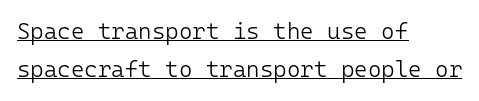
This rendering features underlined lettering. Weight: in the light-to-regular range. Between one letter and the next there's only the usual sliver of space. This sample uses an upright cut, with every glyph sitting square on the baseline. Typeset ragged right — the left edge is the straight one.
